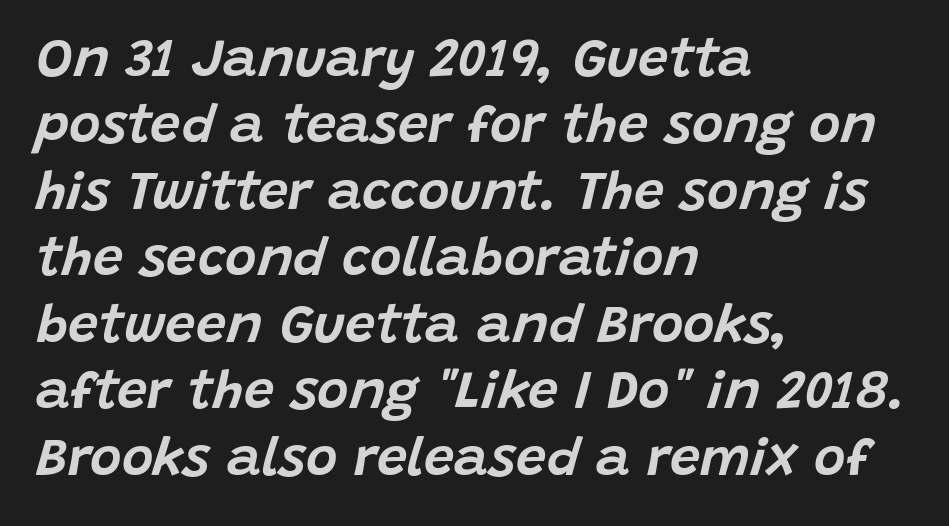
Q: Is the text italic (slanted)? A: Yes, it leans right by about 15 degrees.
Q: Is the text underlined? A: No.
Q: How is the paragraph aligned? A: Left-aligned.
Q: Is the spacing between letters normal or unusually wide? A: Normal.
Q: Width (condensed, normal, or wide)? A: Normal.
Q: Stroke contrast? A: Low.
Q: x-height? A: Large.
Q: Monospaced? A: No.
